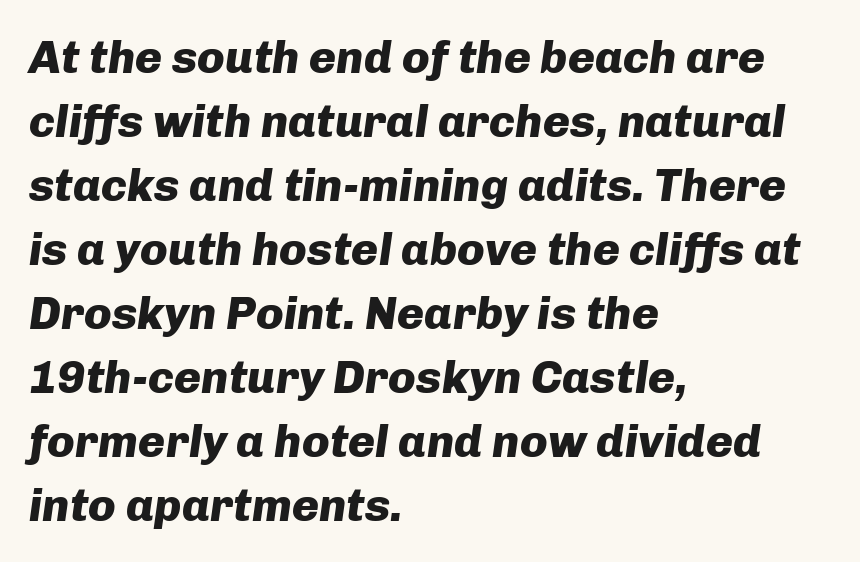
Heavy-handed strokes throughout: this text is bold. Notice how the stems are inclined rather than vertical — that's the hallmark of italics. Words float on clear page, feet unadorned. The ragged edge is on the right, which tells us the setting is flush left. Normally led — the rows are evenly, conventionally spaced. Between one letter and the next there's only the usual sliver of space.
